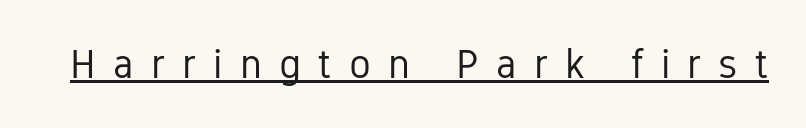
The face used here is proportionally spaced, like ordinary book or web type. The letterforms stand isolated, each surrounded by extra space. Unbolded letterforms with no extra heft. The axis of the letterforms is exactly vertical.
